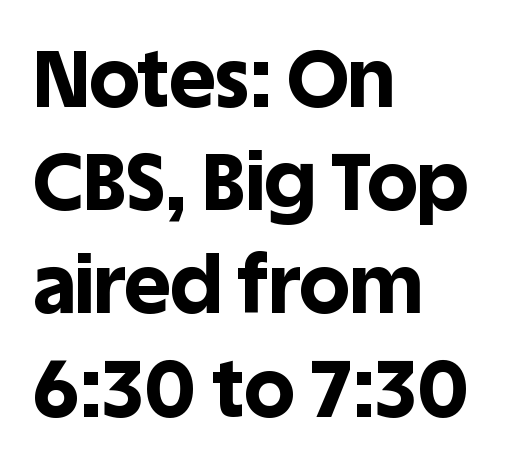
Q: Is the text bold? A: Yes.
Q: Is the text italic (slanted)? A: No, it is upright.
Q: Is the typeface a serif or a sans-serif typeface? A: Sans-serif.
Q: Is the text underlined? A: No.
Q: How is the paragraph aligned? A: Left-aligned.
Q: Is the spacing between letters normal or unusually wide? A: Normal.
Q: Is the spacing between lines tight, normal or loose? A: Normal.
Q: Width (condensed, normal, or wide)? A: Normal.
Q: x-height? A: Large.
Q: Monospaced? A: No.
